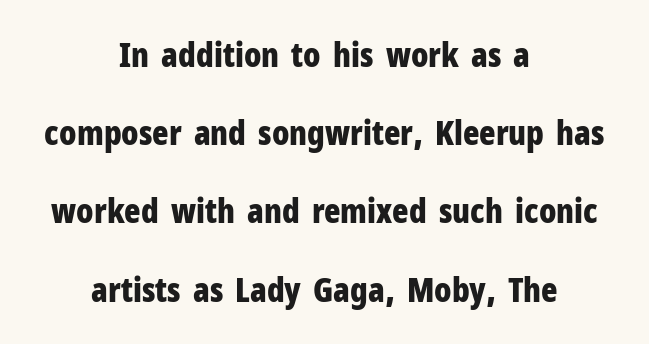
{"serif": "no", "italic": "no", "bold": "yes", "weight": "bold", "width": "condensed", "stroke_contrast": "low", "x_height": "medium", "monospaced": "no", "underline": "no", "align": "center", "line_spacing": "loose", "line_spacing_ratio": 2.3, "letter_spacing": "normal", "letter_spacing_em": 0.0, "glyph_px": 34}
